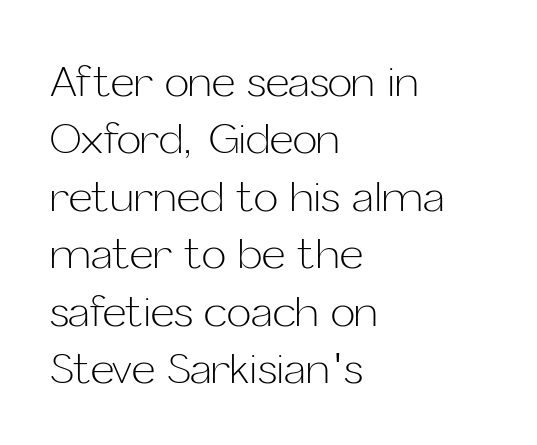
The image shows 41 px light sans-serif type, upright; set left-aligned, normal line spacing (1.4x), normal letter spacing, not underlined; low stroke contrast and a medium x-height.
